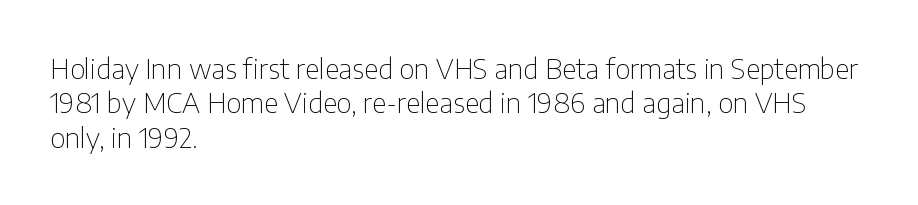
Q: Is the text bold? A: No.
Q: Is the text italic (slanted)? A: No, it is upright.
Q: Is the typeface a serif or a sans-serif typeface? A: Sans-serif.
Q: Is the text underlined? A: No.
Q: How is the paragraph aligned? A: Left-aligned.
Q: Is the spacing between letters normal or unusually wide? A: Normal.
Q: Width (condensed, normal, or wide)? A: Condensed.
Q: Stroke contrast? A: Low.
Q: x-height? A: Medium.
Q: Monospaced? A: No.
